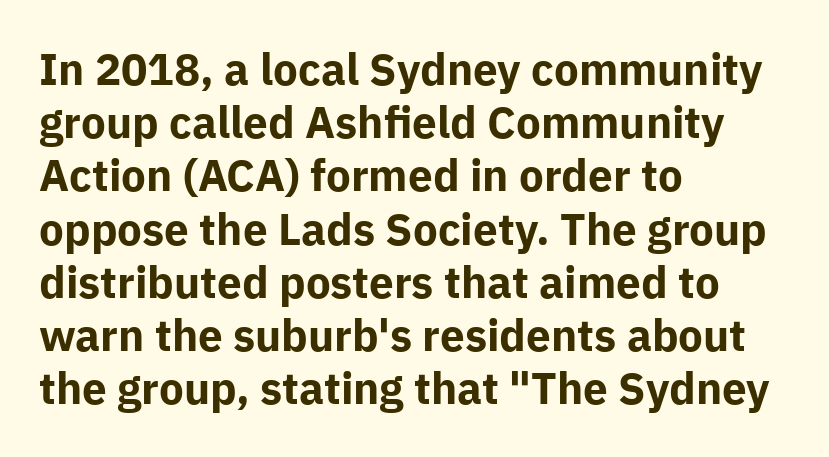
Q: Is the text bold? A: Yes.
Q: Is the text italic (slanted)? A: No, it is upright.
Q: Is the typeface a serif or a sans-serif typeface? A: Sans-serif.
Q: Is the text underlined? A: No.
Q: How is the paragraph aligned? A: Left-aligned.
Q: Is the spacing between letters normal or unusually wide? A: Normal.
Q: Width (condensed, normal, or wide)? A: Normal.
Q: Stroke contrast? A: Low.
Q: x-height? A: Medium.
Q: Monospaced? A: No.
